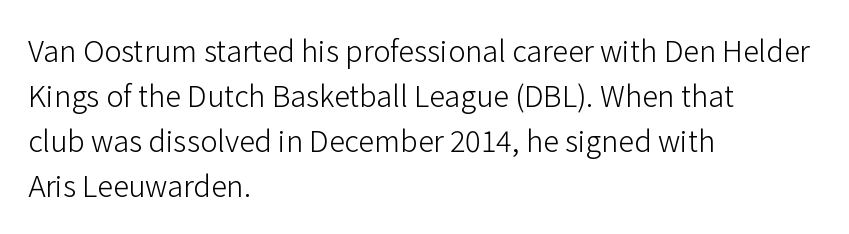
The image shows 29 px light sans-serif type, upright; set left-aligned, normal line spacing (1.55x), normal letter spacing, not underlined; low stroke contrast and a medium x-height.
